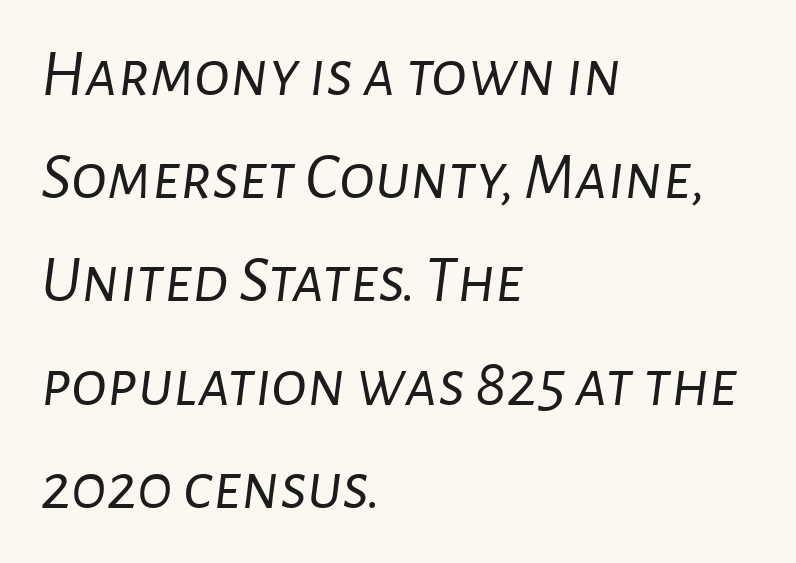
The image shows 67 px light type, italic (leaning right); set left-aligned, normal line spacing (1.54x), normal letter spacing, not underlined; low stroke contrast and a medium x-height.
